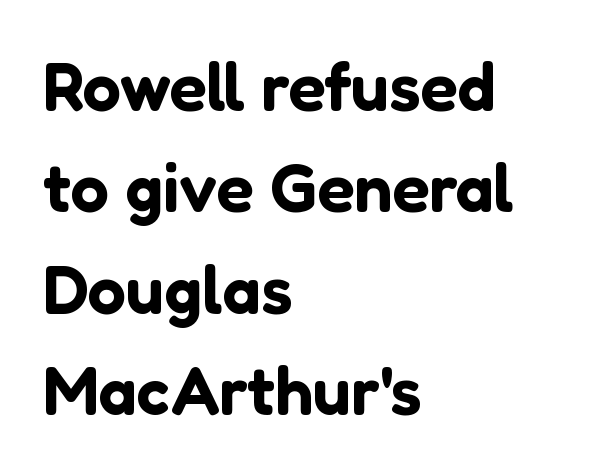
Q: Is the text italic (slanted)? A: No, it is upright.
Q: Is the typeface a serif or a sans-serif typeface? A: Sans-serif.
Q: Is the text underlined? A: No.
Q: How is the paragraph aligned? A: Left-aligned.
Q: Is the spacing between letters normal or unusually wide? A: Normal.
Q: Is the spacing between lines tight, normal or loose? A: Normal.
Q: Width (condensed, normal, or wide)? A: Normal.
Q: Stroke contrast? A: Low.
Q: x-height? A: Medium.
Q: Monospaced? A: No.
